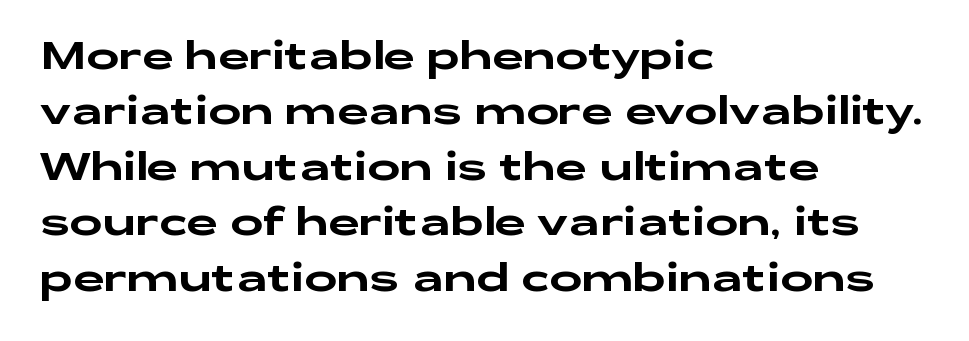
{"serif": "no", "italic": "no", "width": "wide", "stroke_contrast": "low", "x_height": "medium", "monospaced": "no", "underline": "no", "align": "left", "line_spacing": "normal", "line_spacing_ratio": 1.42, "letter_spacing": "normal", "letter_spacing_em": 0.0, "glyph_px": 39}
